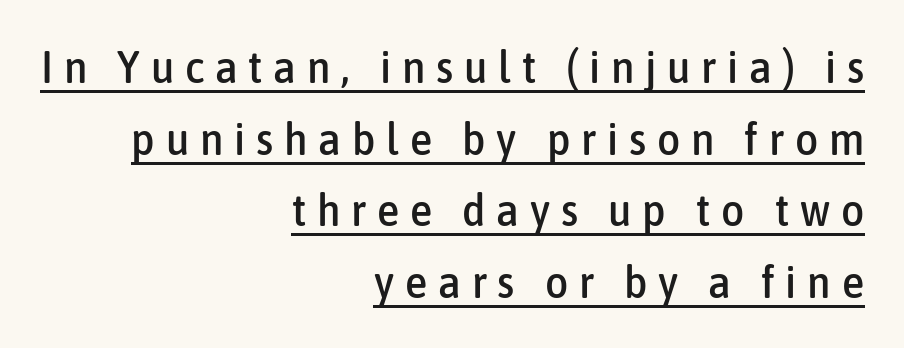
Q: Is the text italic (slanted)? A: No, it is upright.
Q: Is the typeface a serif or a sans-serif typeface? A: Sans-serif.
Q: Is the text underlined? A: Yes.
Q: How is the paragraph aligned? A: Right-aligned.
Q: Is the spacing between letters normal or unusually wide? A: Unusually wide.
Q: Is the spacing between lines tight, normal or loose? A: Normal.
Q: Width (condensed, normal, or wide)? A: Condensed.
Q: Stroke contrast? A: Low.
Q: x-height? A: Medium.
Q: Monospaced? A: No.
